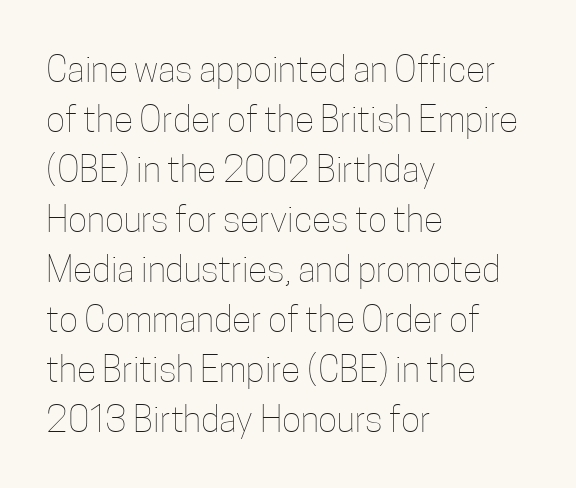
No heavy texture on the line: the type isn't bold. The rendering keeps characters at their native spacing. Where is the straight margin? On the left. Rows of type keep a routine distance in the vertical direction.
